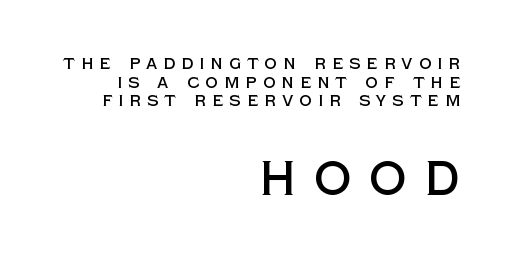
Plain, unruled lines of type. Note the varied advance widths — an 'i' is clearly narrower than an 'm'. The rendering enlarges the type as you move from the upper chunk to the lower. Right-aligned paragraph, ragged on the left. Look at the tracking — it's clearly loosened, letters drifting apart.
